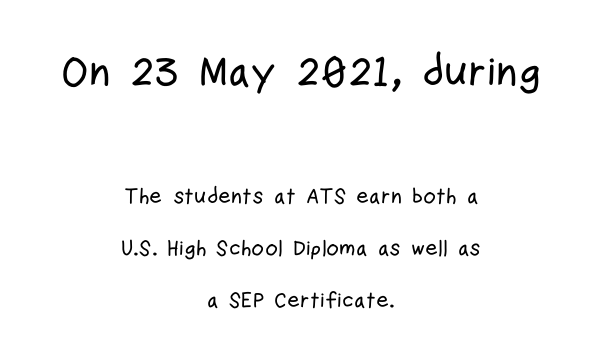
{"serif": "no", "italic": "no", "width": "condensed", "stroke_contrast": "low", "x_height": "medium", "monospaced": "no", "underline": "no", "align": "center", "line_spacing": "loose", "line_spacing_ratio": 2.35, "letter_spacing": "normal", "letter_spacing_em": 0.0, "larger_block": "first", "size_ratio": 1.95, "glyph_px": 43}
